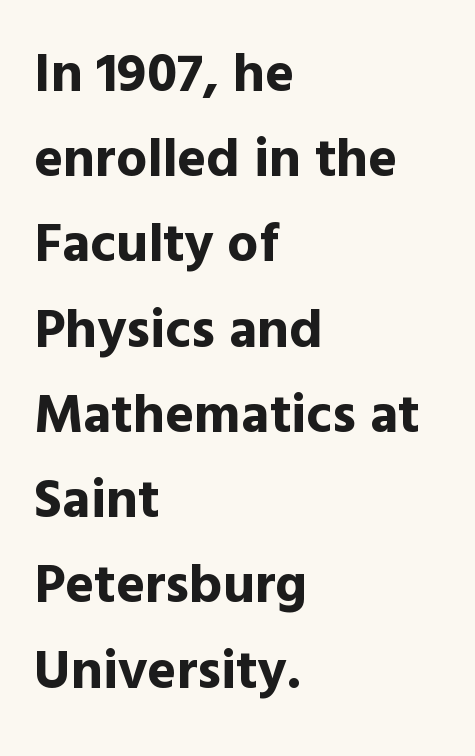
Anything drawn beneath the words? Only blank space. Characters remain perfectly vertical along every line. Letterform terminals end flat and unadorned throughout the passage. These lines are rendered in a variable-pitch font. Does extra space separate the letters? No, they use regular spacing.
